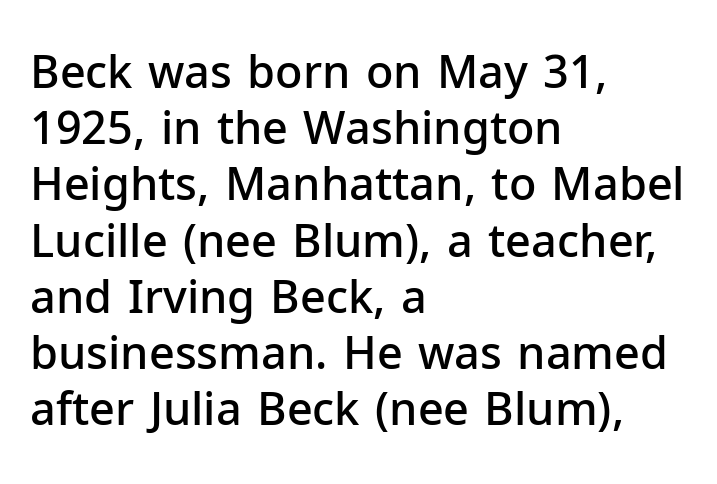
{"serif": "no", "italic": "no", "bold": "semi", "weight": "semibold", "width": "normal", "stroke_contrast": "low", "x_height": "medium", "monospaced": "no", "underline": "no", "align": "left", "line_spacing": "normal", "line_spacing_ratio": 1.25, "letter_spacing": "normal", "letter_spacing_em": 0.0, "glyph_px": 45}
